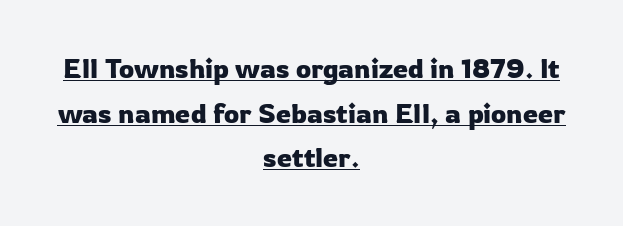
{"italic": "no", "underline": "yes", "align": "center", "line_spacing": "normal", "line_spacing_ratio": 1.65, "letter_spacing": "normal", "letter_spacing_em": 0.0, "glyph_px": 27}
